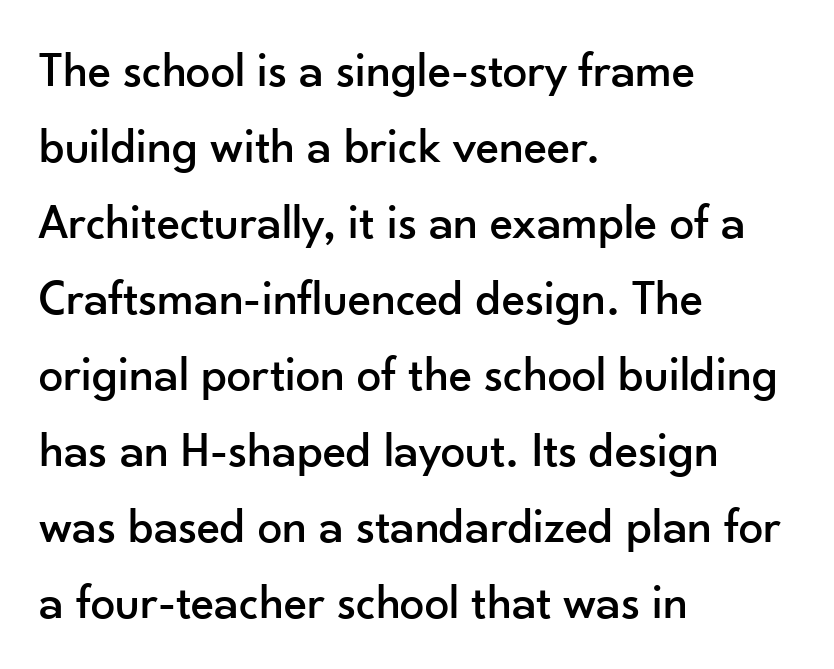
The image shows 49 px sans-serif type, upright; set left-aligned, normal line spacing (1.55x), normal letter spacing, not underlined; low stroke contrast and a small x-height.
